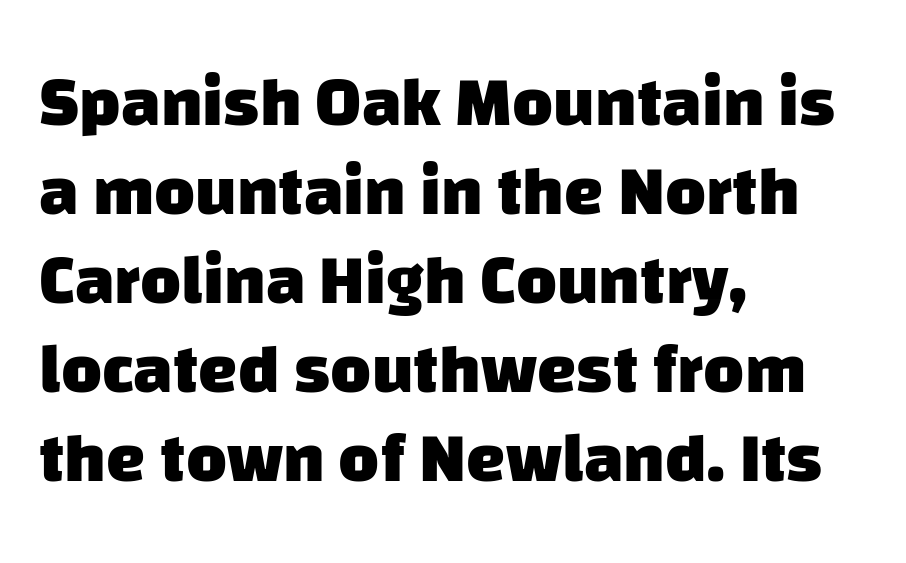
The image shows 70 px heavy sans-serif type; set left-aligned, normal line spacing (1.27x), normal letter spacing, not underlined; low stroke contrast and a large x-height.
